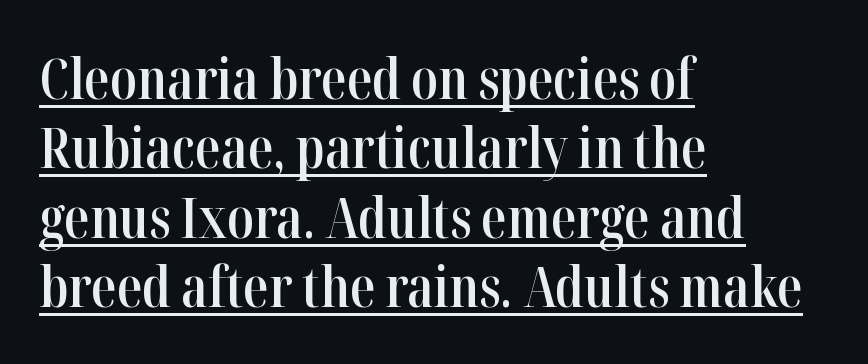
The image shows 56 px semibold, condensed serif type, upright; set left-aligned, line spacing 1.24x, normal letter spacing, underlined; high stroke contrast and a medium x-height.
